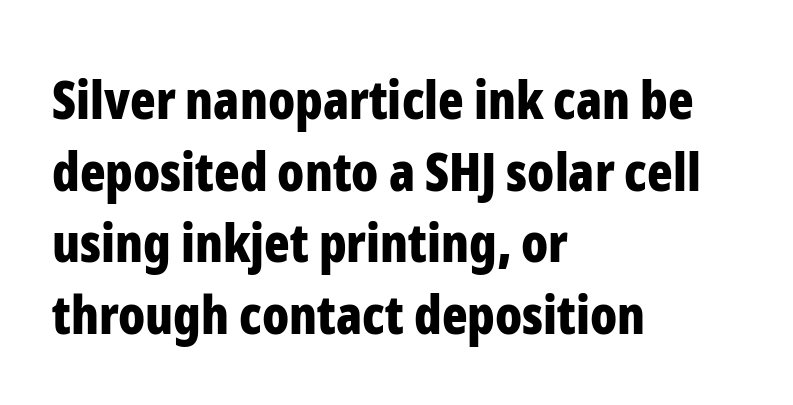
The strip under each line holds only bare page. The ragged edge is on the right, which tells us the setting is flush left. You could call the tracking neutral — neither tight nor loose. I'd call this a sans setting — the letters go barefoot. Horizontal bands of white between lines are of average thickness. This sample uses an upright cut, with every glyph sitting square on the baseline.
